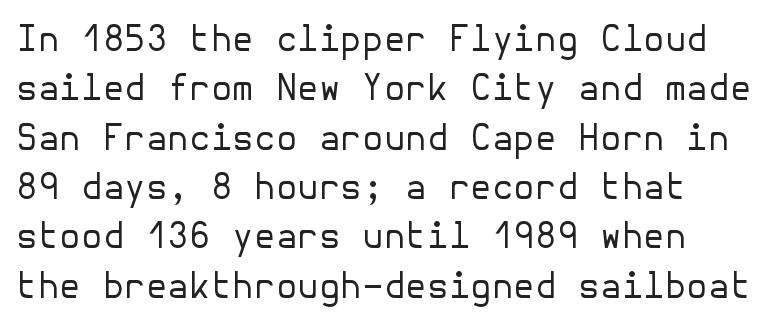
Q: Is the text bold? A: No.
Q: Is the text italic (slanted)? A: No, it is upright.
Q: Is the typeface a serif or a sans-serif typeface? A: Sans-serif.
Q: Is the text underlined? A: No.
Q: Is the spacing between letters normal or unusually wide? A: Normal.
Q: Is the spacing between lines tight, normal or loose? A: Normal.
Q: Width (condensed, normal, or wide)? A: Normal.
Q: Stroke contrast? A: Low.
Q: x-height? A: Medium.
